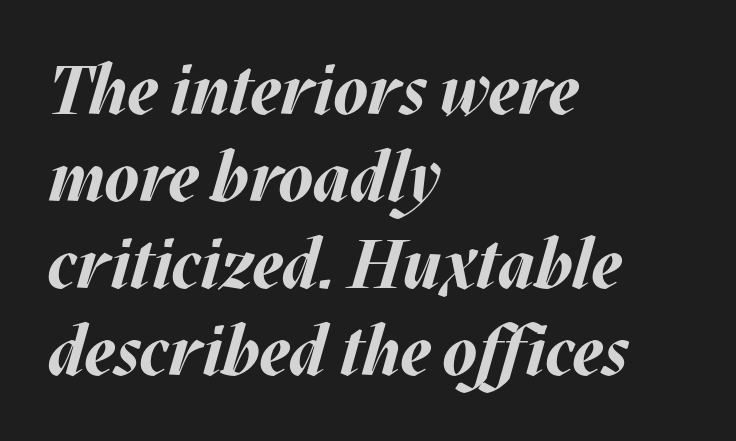
Q: Is the text bold? A: Yes.
Q: Is the text italic (slanted)? A: Yes, it leans right by about 17 degrees.
Q: Is the text underlined? A: No.
Q: How is the paragraph aligned? A: Left-aligned.
Q: Is the spacing between letters normal or unusually wide? A: Normal.
Q: Is the spacing between lines tight, normal or loose? A: Normal.
Q: Width (condensed, normal, or wide)? A: Normal.
Q: Stroke contrast? A: Medium.
Q: x-height? A: Large.
Q: Monospaced? A: No.
